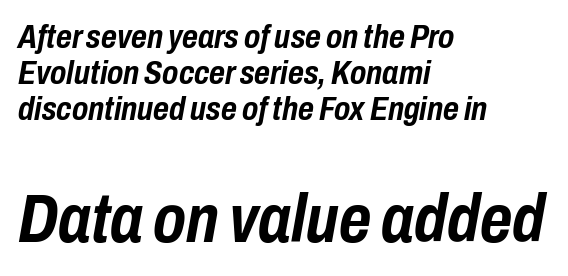
Q: Is the text bold? A: Yes.
Q: Is the text italic (slanted)? A: Yes, it leans right by about 10 degrees.
Q: Is the text underlined? A: No.
Q: How is the paragraph aligned? A: Left-aligned.
Q: Is the spacing between letters normal or unusually wide? A: Normal.
Q: Is the spacing between lines tight, normal or loose? A: Tight.
Q: Which block of text is set in a larger size, the first (top) or the second (bottom)? A: The second (bottom) one.
Q: Width (condensed, normal, or wide)? A: Condensed.
Q: Stroke contrast? A: Low.
Q: x-height? A: Medium.
Q: Monospaced? A: No.
